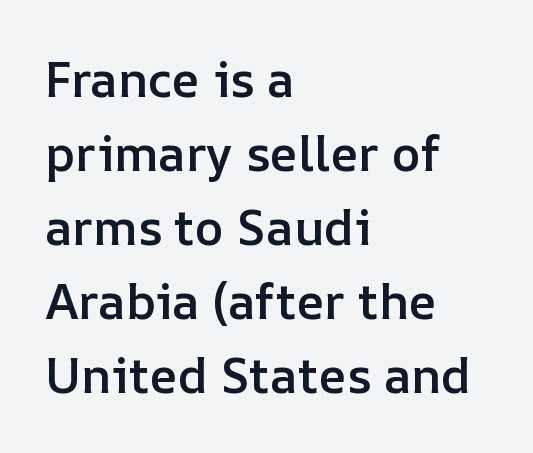
{"italic": "no", "bold": "semi", "weight": "semibold", "width": "normal", "stroke_contrast": "low", "x_height": "medium", "monospaced": "no", "underline": "no", "align": "left", "line_spacing": "normal", "line_spacing_ratio": 1.51, "letter_spacing": "normal", "letter_spacing_em": 0.0, "glyph_px": 49}
